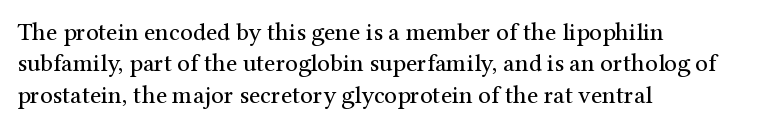
Q: Is the text bold? A: No.
Q: Is the text italic (slanted)? A: No, it is upright.
Q: Is the text underlined? A: No.
Q: How is the paragraph aligned? A: Left-aligned.
Q: Is the spacing between letters normal or unusually wide? A: Normal.
Q: Is the spacing between lines tight, normal or loose? A: Normal.
